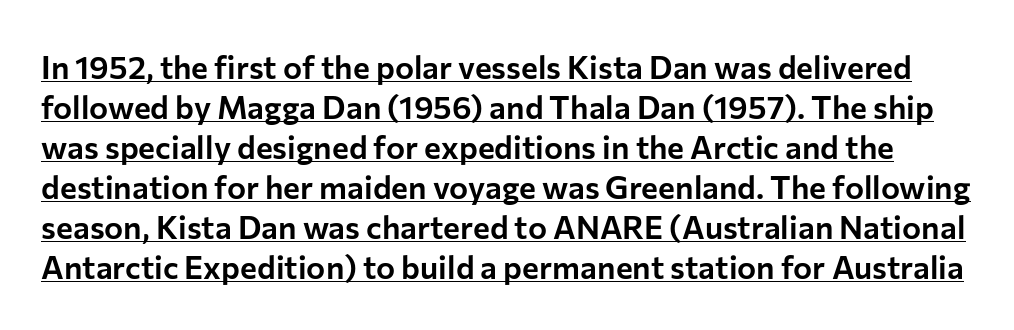
In designer terms, the underline attribute is active on this setting. Does the lettering tilt? It doesn't — this is upright. Do the characters align in a grid? No, the font is proportional. Does extra space separate the letters? No, they use regular spacing.
